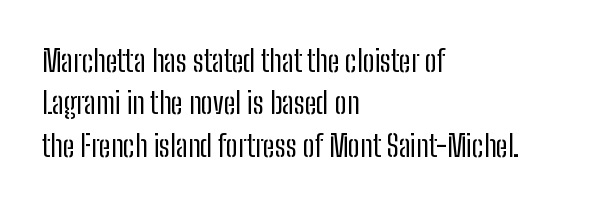
Q: Is the text bold? A: No.
Q: Is the text italic (slanted)? A: No, it is upright.
Q: Is the typeface a serif or a sans-serif typeface? A: Sans-serif.
Q: Is the text underlined? A: No.
Q: How is the paragraph aligned? A: Left-aligned.
Q: Is the spacing between letters normal or unusually wide? A: Normal.
Q: Is the spacing between lines tight, normal or loose? A: Normal.
Q: Width (condensed, normal, or wide)? A: Condensed.
Q: Stroke contrast? A: Low.
Q: x-height? A: Medium.
Q: Monospaced? A: No.
